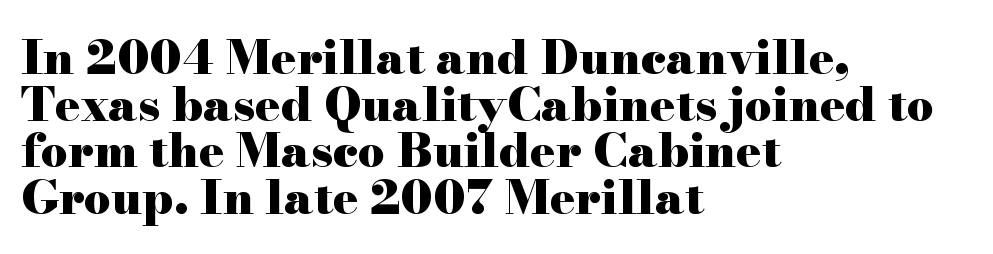
You can tell it's not italic because the verticals are truly vertical. Classification — serif. Look at the stroke-to-counter ratio: heavy, a bold. The block of text is dense from top to bottom, with scant space between rows.
